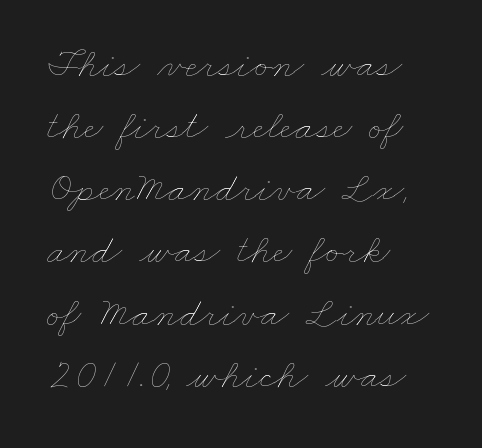
Look at the tracking — it's just the regular setting, nothing added. Each stroke keeps to a modest, everyday thickness or less. The setting favours the left margin, as ordinary paragraphs usually do. In terms of leading, this rendering sits right in the middle. Character widths vary here, with narrow letters taking less room than wide ones. Any mark beneath the type? The region is blank.
